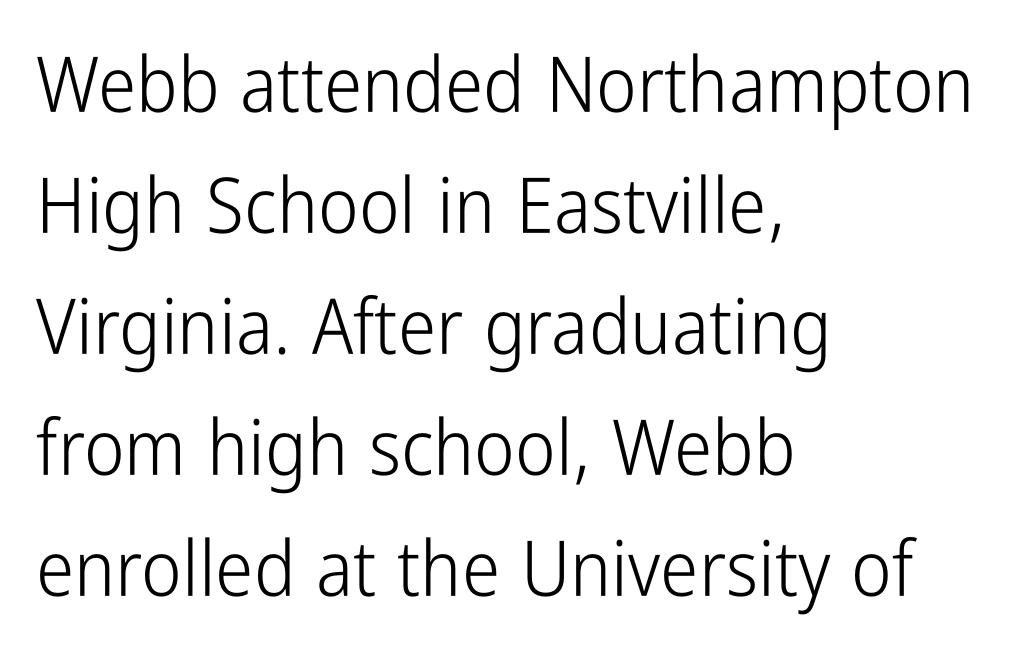
Q: Is the text bold? A: No.
Q: Is the text italic (slanted)? A: No, it is upright.
Q: Is the typeface a serif or a sans-serif typeface? A: Sans-serif.
Q: Is the text underlined? A: No.
Q: How is the paragraph aligned? A: Left-aligned.
Q: Is the spacing between letters normal or unusually wide? A: Normal.
Q: Is the spacing between lines tight, normal or loose? A: Normal.
Q: Width (condensed, normal, or wide)? A: Condensed.
Q: Stroke contrast? A: Low.
Q: x-height? A: Medium.
Q: Monospaced? A: No.
